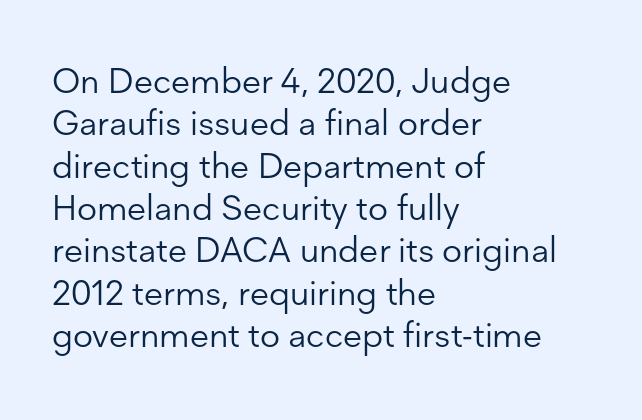
The image shows 35 px light sans-serif type, upright; set left-aligned, line spacing 1.21x, normal letter spacing, not underlined; low stroke contrast and a medium x-height.
